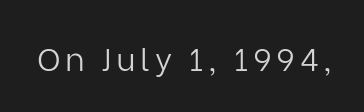
The image shows 32 px light sans-serif type, upright; set not underlined; low stroke contrast and a medium x-height.
